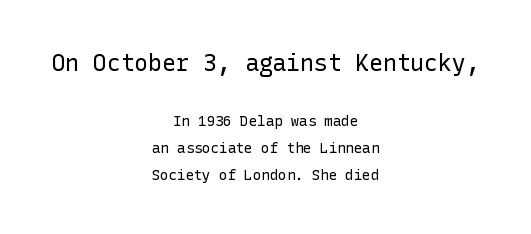
{"italic": "no", "bold": "no", "underline": "no", "align": "center", "line_spacing": "loose", "line_spacing_ratio": 1.94, "letter_spacing": "normal", "letter_spacing_em": 0.0, "larger_block": "first", "size_ratio": 1.64, "glyph_px": 23}
